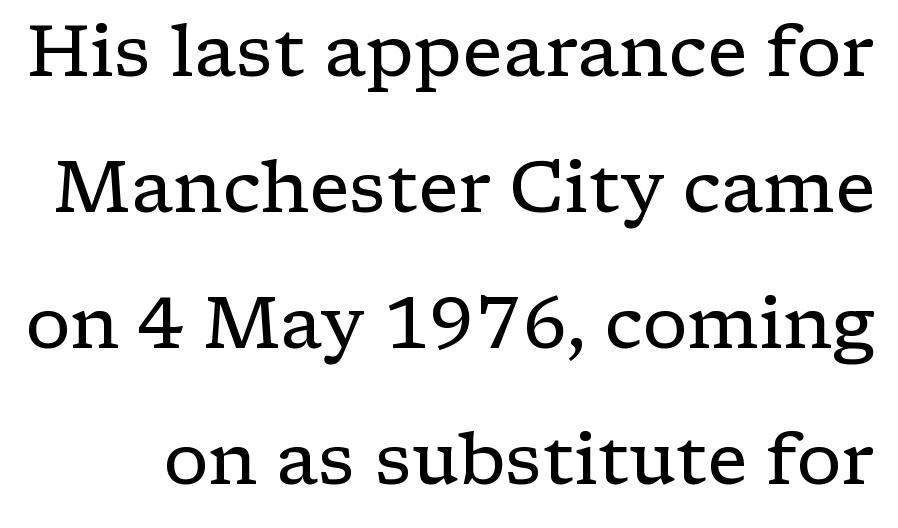
It's the straight-up-and-down kind of type. This is not heavy type; no bold has been used. Unlike a clean sans, this face finishes its strokes with serifs. How are the letters spaced? Ordinarily, with no added tracking. Rule under the text: the space is simply empty. Note the varied advance widths — an 'i' is clearly narrower than an 'm'.
